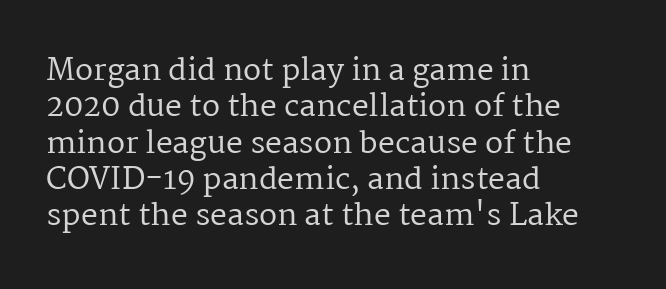
Q: Is the text bold? A: No.
Q: Is the text italic (slanted)? A: No, it is upright.
Q: Is the typeface a serif or a sans-serif typeface? A: Serif.
Q: Is the text underlined? A: No.
Q: How is the paragraph aligned? A: Left-aligned.
Q: Is the spacing between letters normal or unusually wide? A: Normal.
Q: Width (condensed, normal, or wide)? A: Normal.
Q: Stroke contrast? A: Medium.
Q: x-height? A: Medium.
Q: Monospaced? A: No.
